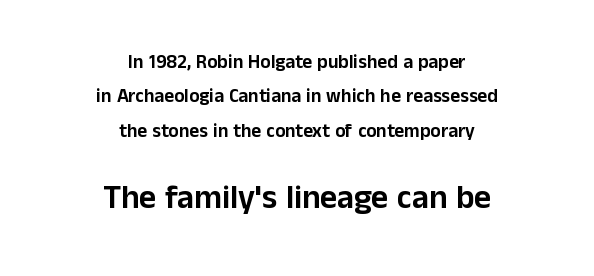
The image shows 33 px sans-serif type, upright; set centered, line spacing 1.81x, normal letter spacing, not underlined; the second (bottom) block is 1.74x larger; low stroke contrast and a medium x-height.
